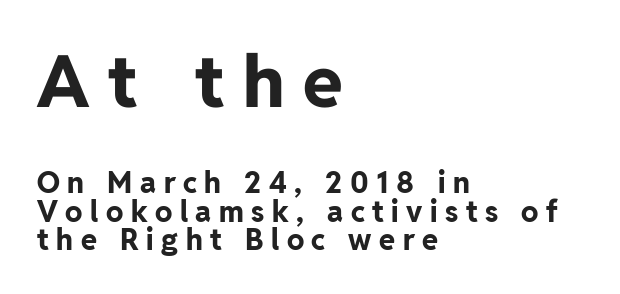
Style check: upright. The line texture is sparse and dotted thanks to wide tracking. The characters display no serif detailing; their extremities are plain. Is this a fixed-width face? No — the glyphs have proportional, varying widths. This rendering uses left alignment, leaving the right contour irregular.
